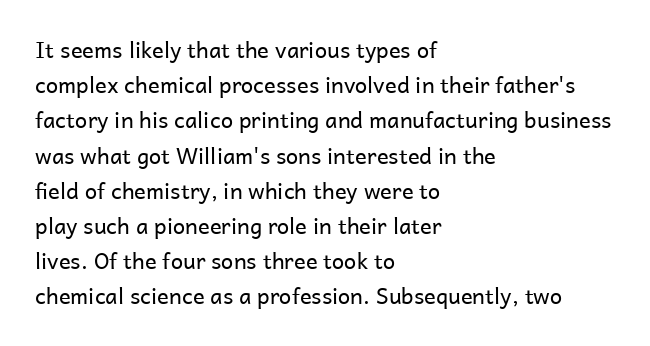
Q: Is the text bold? A: No.
Q: Is the text italic (slanted)? A: No, it is upright.
Q: Is the text underlined? A: No.
Q: How is the paragraph aligned? A: Left-aligned.
Q: Is the spacing between letters normal or unusually wide? A: Normal.
Q: Is the spacing between lines tight, normal or loose? A: Normal.
